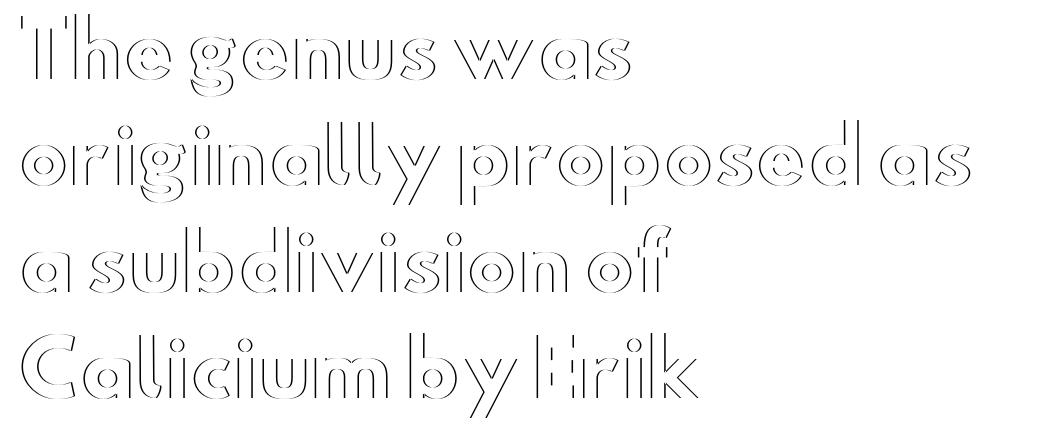
Q: Is the text italic (slanted)? A: No, it is upright.
Q: Is the text underlined? A: No.
Q: How is the paragraph aligned? A: Left-aligned.
Q: Is the spacing between letters normal or unusually wide? A: Normal.
Q: Is the spacing between lines tight, normal or loose? A: Normal.
Q: Width (condensed, normal, or wide)? A: Wide.
Q: x-height? A: Small.
Q: Monospaced? A: No.
